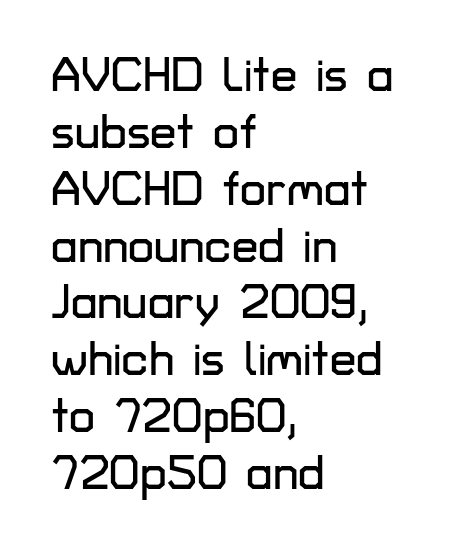
{"serif": "no", "italic": "no", "width": "normal", "stroke_contrast": "low", "x_height": "medium", "monospaced": "no", "underline": "no", "align": "left", "line_spacing_ratio": 1.21, "letter_spacing": "normal", "letter_spacing_em": 0.0, "glyph_px": 47}
